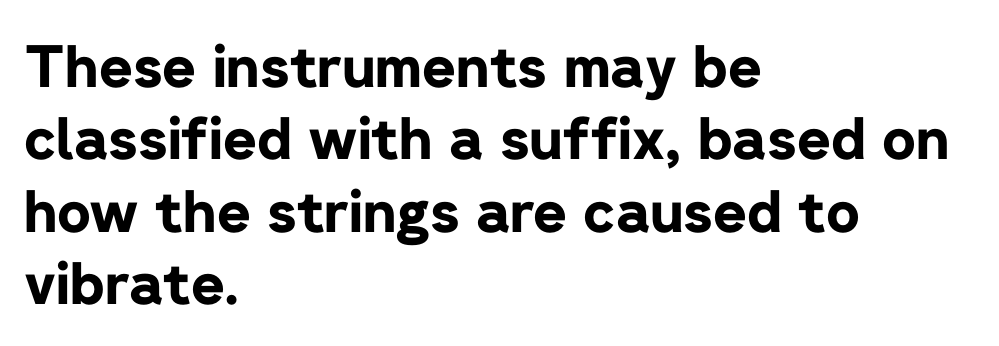
Glyph-to-glyph distance matches everyday printed text. Ordinary non-slanted type is in use. The passage shown is typed in a proportional face where columns would drift. Successive baselines arrive at the customary interval. The space beneath each line is pristine and unruled.
